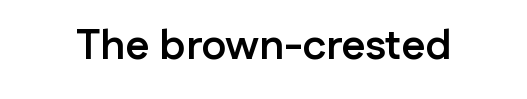
The image shows 42 px semibold sans-serif type, upright; set normal letter spacing, not underlined; low stroke contrast and a medium x-height.
